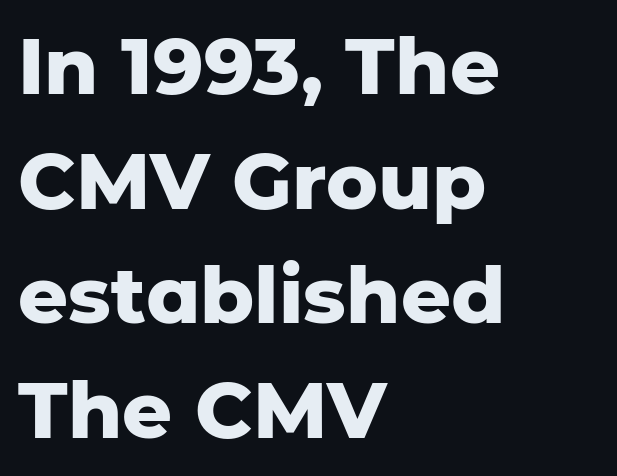
The image shows 78 px heavy sans-serif type, upright; set left-aligned, normal line spacing (1.47x), normal letter spacing, not underlined; low stroke contrast and a medium x-height.
